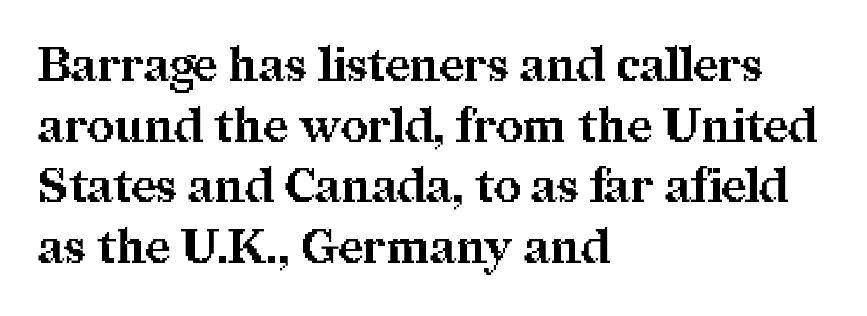
The image shows 47 px bold serif type, upright; set left-aligned, normal line spacing (1.29x), normal letter spacing, not underlined; medium stroke contrast and a medium x-height.
